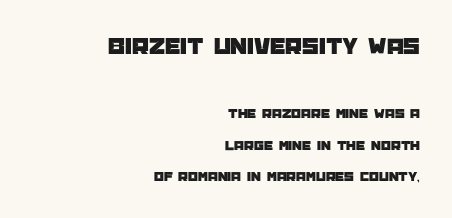
{"italic": "no", "underline": "no", "align": "right", "line_spacing": "loose", "line_spacing_ratio": 2.25, "letter_spacing": "normal", "letter_spacing_em": 0.0, "larger_block": "first", "size_ratio": 1.71, "glyph_px": 24}
